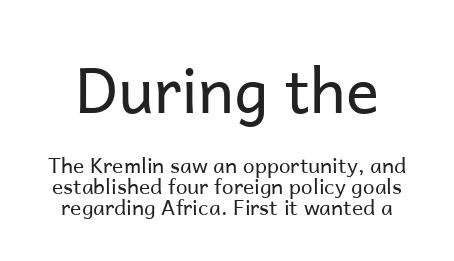
{"serif": "no", "italic": "no", "bold": "no", "weight": "regular", "width": "normal", "stroke_contrast": "low", "x_height": "medium", "monospaced": "no", "underline": "no", "line_spacing": "tight", "line_spacing_ratio": 0.98, "letter_spacing": "normal", "letter_spacing_em": 0.0, "larger_block": "first", "size_ratio": 2.95, "glyph_px": 62}
